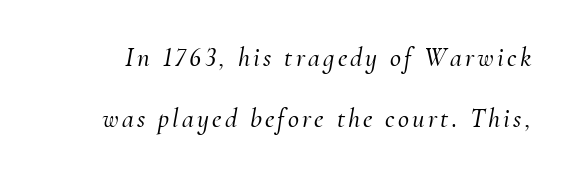
{"italic": "yes", "lean": "right", "slant_degrees": 10, "underline": "no", "line_spacing": "loose", "line_spacing_ratio": 2.27, "glyph_px": 27}
